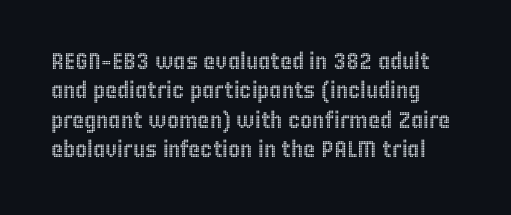
The image shows 23 px text type, upright; set normal line spacing (1.28x), normal letter spacing, not underlined.
